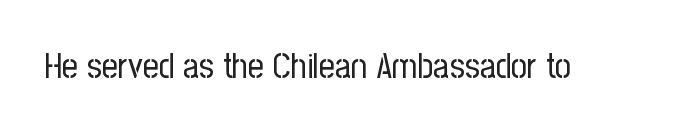
{"serif": "no", "italic": "no", "bold": "no", "weight": "regular", "width": "condensed", "stroke_contrast": "low", "x_height": "medium", "monospaced": "no", "underline": "no", "letter_spacing": "normal", "letter_spacing_em": 0.0, "glyph_px": 35}
